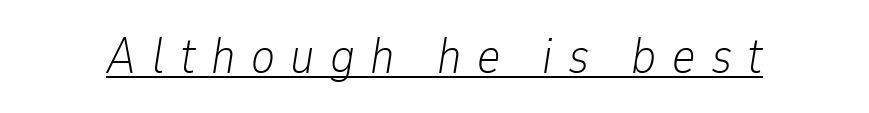
What stands out about the letter spacing? Its width — letters are far apart. Tall strokes in this sample are angled rather than plumb. Honestly, the underline is the first thing you notice here. Do the characters align in a grid? No, the font is proportional. The cut favours lightness, reaching ordinary text weight at its darkest.
